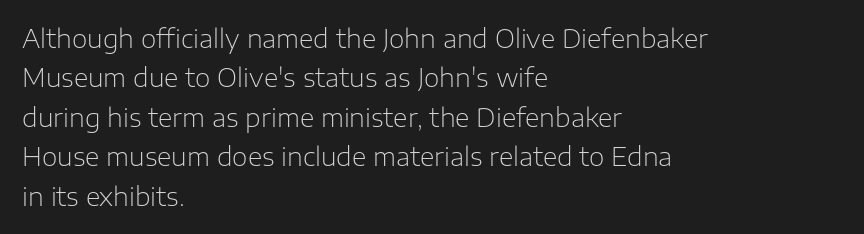
The image shows 25 px text type, upright; set left-aligned, normal line spacing (1.58x), normal letter spacing, not underlined.
